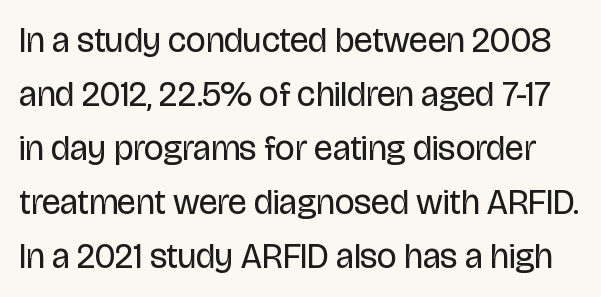
The image shows 35 px regular-weight, condensed sans-serif type, upright; set normal line spacing (1.54x), normal letter spacing, not underlined; low stroke contrast and a large x-height.
